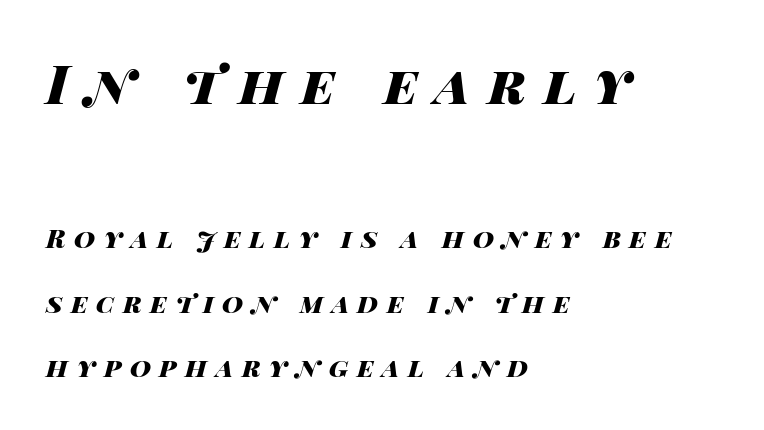
Is there much room between lines? Yes — plenty of vertical air separates them. The font is running at its bold setting. Is this a fixed-width face? No — the glyphs have proportional, varying widths. The foot of each line stays bare and open.
